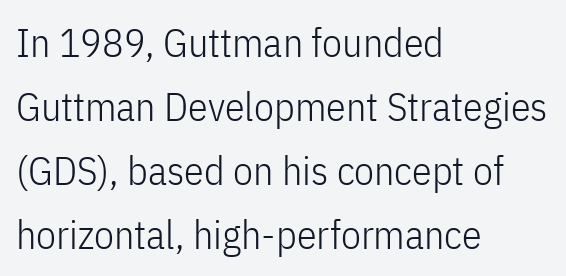
{"serif": "no", "italic": "no", "bold": "no", "weight": "light", "width": "condensed", "stroke_contrast": "low", "x_height": "medium", "monospaced": "no", "underline": "no", "align": "left", "line_spacing": "normal", "line_spacing_ratio": 1.6, "letter_spacing": "normal", "letter_spacing_em": 0.0, "glyph_px": 40}
